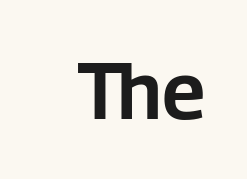
If you drew a line through each stem, it would be perfectly vertical. Each letter keeps its own natural width here, so spacing adapts to shape. The space beneath each line is pristine and unruled. Characters follow at the spacing the type designer built in. Stroke terminals: plain, sans-serif.
